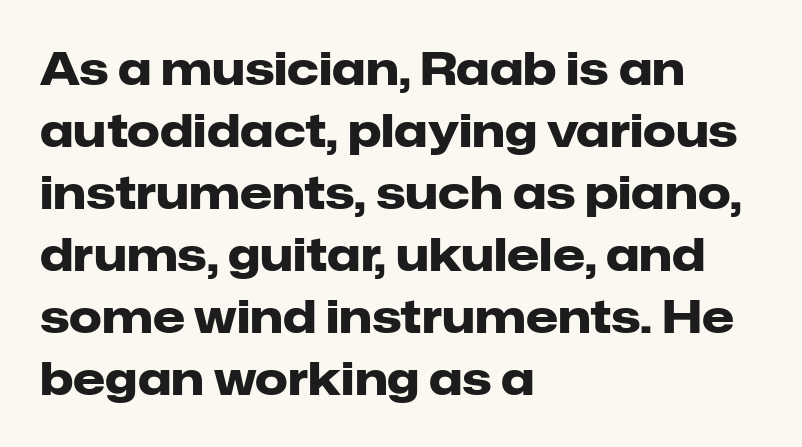
The image shows 46 px heavy sans-serif type, upright; set left-aligned, normal line spacing (1.35x), normal letter spacing, not underlined; low stroke contrast and a medium x-height.
